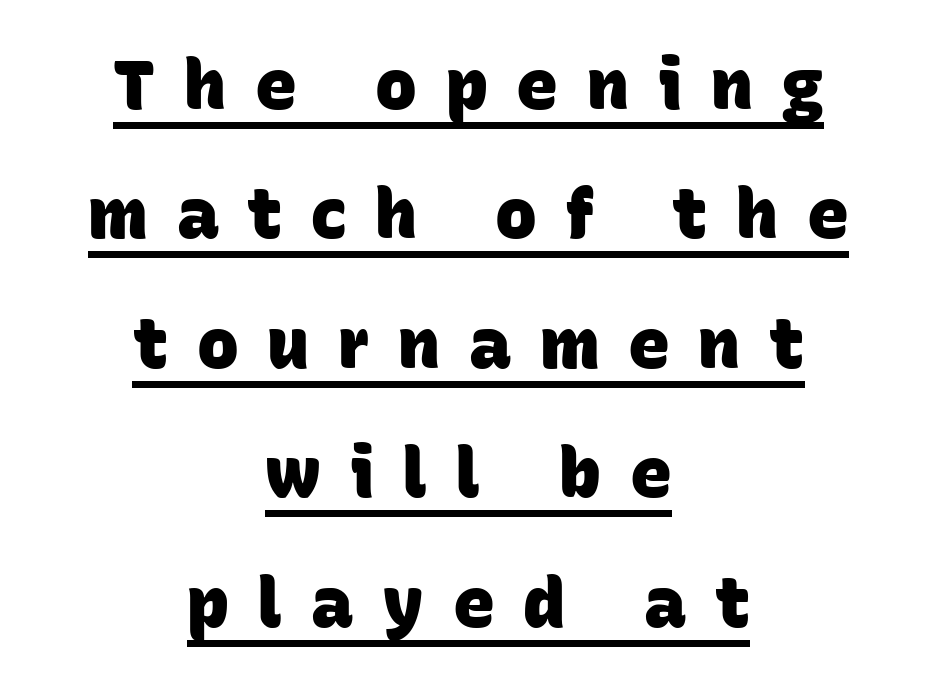
The image shows 70 px heavy sans-serif type; set centered, line spacing 1.85x, unusually wide letter spacing (+0.41 em), underlined; low stroke contrast and a large x-height.
